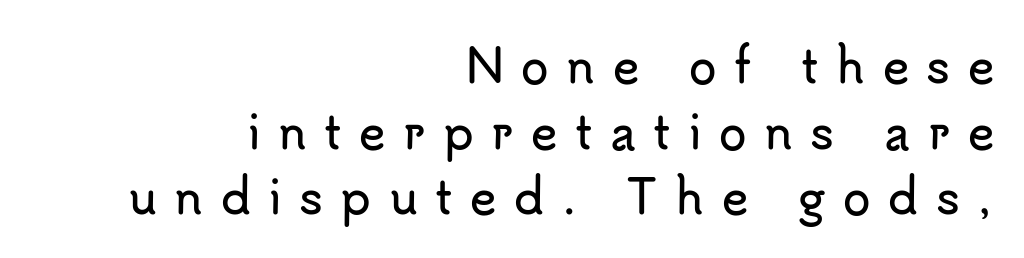
{"serif": "no", "italic": "no", "width": "normal", "stroke_contrast": "low", "x_height": "small", "monospaced": "no", "underline": "no", "align": "right", "line_spacing": "normal", "line_spacing_ratio": 1.46, "letter_spacing": "wide", "letter_spacing_em": 0.39, "glyph_px": 45}
